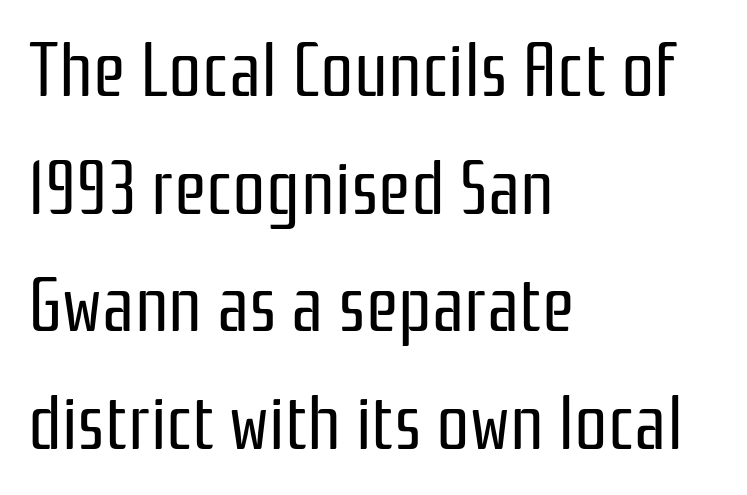
Q: Is the text bold? A: No.
Q: Is the text italic (slanted)? A: No, it is upright.
Q: Is the typeface a serif or a sans-serif typeface? A: Sans-serif.
Q: Is the text underlined? A: No.
Q: How is the paragraph aligned? A: Left-aligned.
Q: Is the spacing between letters normal or unusually wide? A: Normal.
Q: Is the spacing between lines tight, normal or loose? A: Normal.
Q: Width (condensed, normal, or wide)? A: Condensed.
Q: Stroke contrast? A: Low.
Q: x-height? A: Medium.
Q: Monospaced? A: No.
